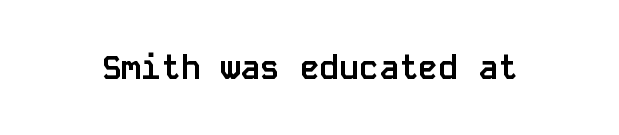
{"serif": "no", "italic": "no", "bold": "yes", "weight": "semibold", "width": "normal", "stroke_contrast": "low", "x_height": "large", "monospaced": "yes", "underline": "no", "letter_spacing": "normal", "letter_spacing_em": 0.0, "glyph_px": 33}
